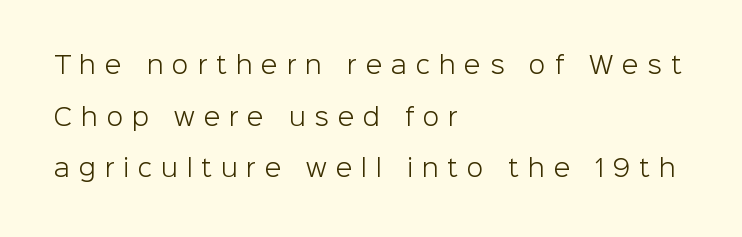
Q: Is the text bold? A: No.
Q: Is the text italic (slanted)? A: No, it is upright.
Q: Is the text underlined? A: No.
Q: How is the paragraph aligned? A: Left-aligned.
Q: Is the spacing between letters normal or unusually wide? A: Unusually wide.
Q: Is the spacing between lines tight, normal or loose? A: Loose.
